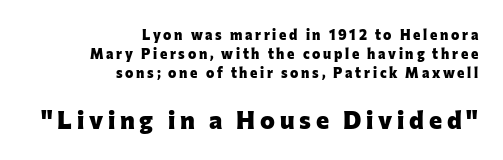
{"italic": "no", "bold": "yes", "underline": "no", "align": "right", "line_spacing": "normal", "line_spacing_ratio": 1.37, "larger_block": "second", "size_ratio": 1.79, "glyph_px": 25}
